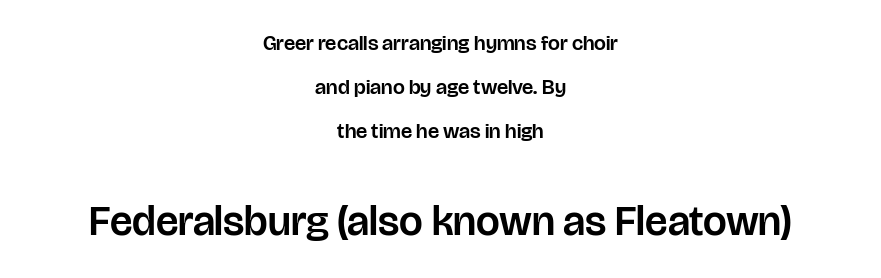
Q: Is the text italic (slanted)? A: No, it is upright.
Q: Is the typeface a serif or a sans-serif typeface? A: Sans-serif.
Q: Is the text underlined? A: No.
Q: How is the paragraph aligned? A: Centered.
Q: Is the spacing between letters normal or unusually wide? A: Normal.
Q: Is the spacing between lines tight, normal or loose? A: Loose.
Q: Which block of text is set in a larger size, the first (top) or the second (bottom)? A: The second (bottom) one.
Q: Width (condensed, normal, or wide)? A: Normal.
Q: Stroke contrast? A: Low.
Q: x-height? A: Large.
Q: Monospaced? A: No.
